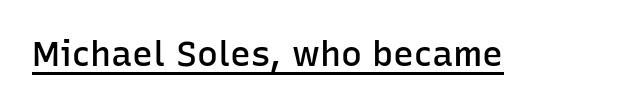
The specimen reads as upright at a glance. The horizontal fit of the characters is conventional and even. Note the varied advance widths — an 'i' is clearly narrower than an 'm'. To sum up the face: it is a sans, with no serifs. The face used here is a semibold: visibly heavier than regular, lighter than bold.
